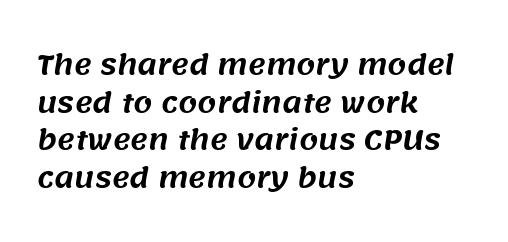
Caption: multi-line text, flush left, ragged right. Just letters on the line, the space beneath them empty. Line spacing here is normal. Words appear dense and cohesive because spacing is normal.
